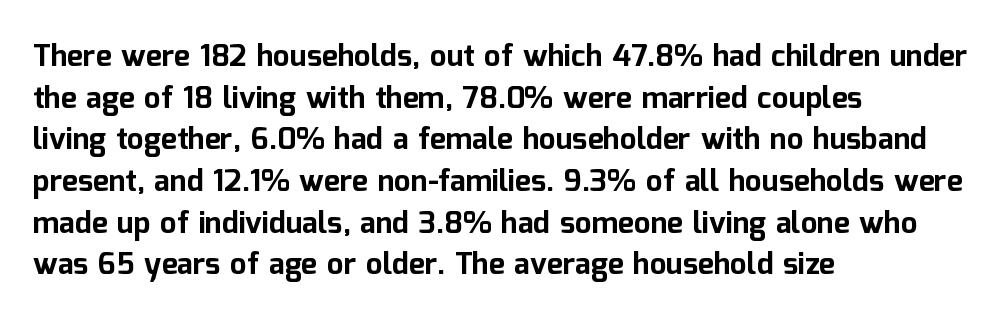
Q: Is the text bold? A: Yes.
Q: Is the text italic (slanted)? A: No, it is upright.
Q: Is the typeface a serif or a sans-serif typeface? A: Sans-serif.
Q: Is the text underlined? A: No.
Q: How is the paragraph aligned? A: Left-aligned.
Q: Is the spacing between letters normal or unusually wide? A: Normal.
Q: Is the spacing between lines tight, normal or loose? A: Normal.
Q: Width (condensed, normal, or wide)? A: Normal.
Q: Stroke contrast? A: Low.
Q: x-height? A: Medium.
Q: Monospaced? A: No.
